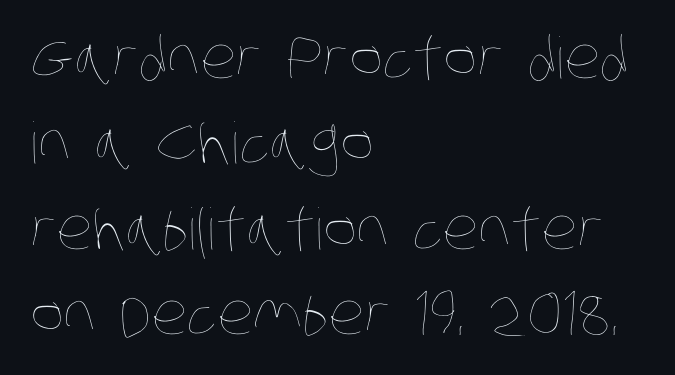
The image shows 57 px thin, condensed type; set left-aligned, normal line spacing (1.5x), normal letter spacing, not underlined; low stroke contrast and a large x-height.
